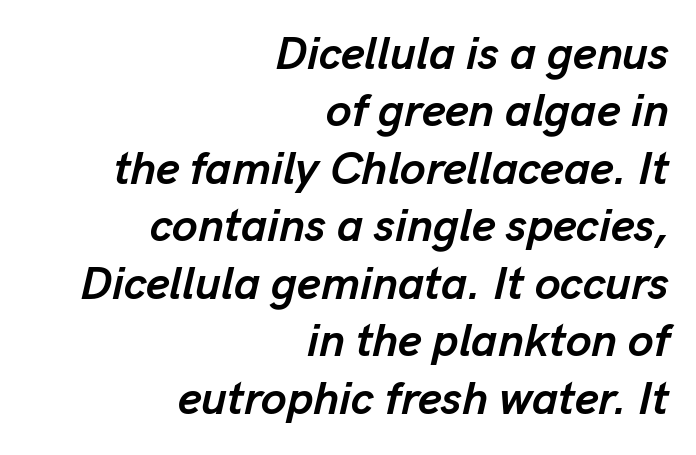
{"italic": "yes", "lean": "right", "slant_degrees": 13, "bold": "yes", "weight": "semibold", "width": "normal", "stroke_contrast": "low", "x_height": "medium", "monospaced": "no", "underline": "no", "align": "right", "line_spacing": "normal", "line_spacing_ratio": 1.25, "letter_spacing": "normal", "letter_spacing_em": 0.0, "glyph_px": 46}
